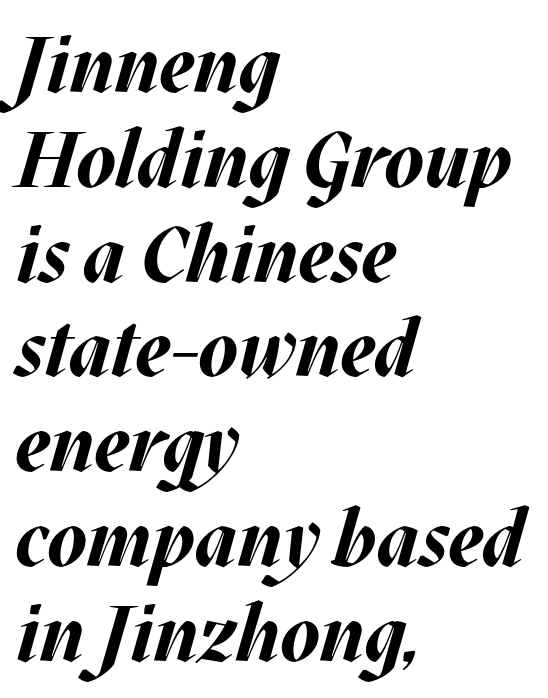
{"italic": "yes", "lean": "right", "slant_degrees": 17, "bold": "yes", "weight": "bold", "width": "normal", "stroke_contrast": "medium", "x_height": "large", "monospaced": "no", "underline": "no", "align": "left", "line_spacing_ratio": 1.2, "letter_spacing": "normal", "letter_spacing_em": 0.0, "glyph_px": 79}
